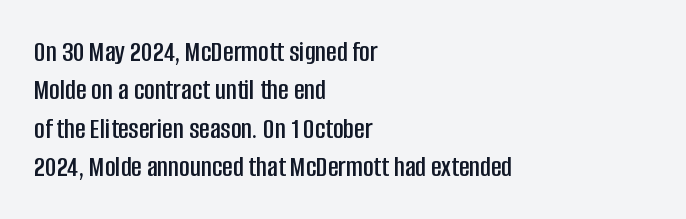
Q: Is the text italic (slanted)? A: No, it is upright.
Q: Is the typeface a serif or a sans-serif typeface? A: Sans-serif.
Q: Is the text underlined? A: No.
Q: How is the paragraph aligned? A: Left-aligned.
Q: Is the spacing between letters normal or unusually wide? A: Normal.
Q: Is the spacing between lines tight, normal or loose? A: Normal.
Q: Width (condensed, normal, or wide)? A: Condensed.
Q: Stroke contrast? A: Low.
Q: x-height? A: Large.
Q: Monospaced? A: No.
